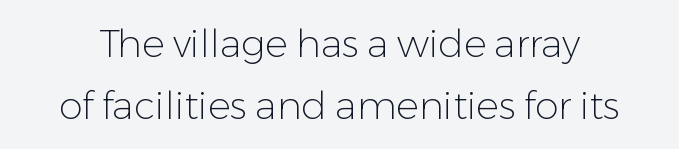
The baseline area is clear. A typesetter would mark this as roman, not italic. The rendering uses a moderate line-height, typical for paragraphs. A sans-serif font was chosen for this passage. Note the varied advance widths — an 'i' is clearly narrower than an 'm'. Students, note that the glyphs here touch the page at normal intervals.
